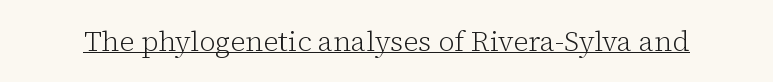
{"serif": "yes", "italic": "no", "bold": "no", "weight": "light", "width": "normal", "stroke_contrast": "low", "x_height": "medium", "monospaced": "no", "underline": "yes", "letter_spacing": "normal", "letter_spacing_em": 0.0, "glyph_px": 28}
